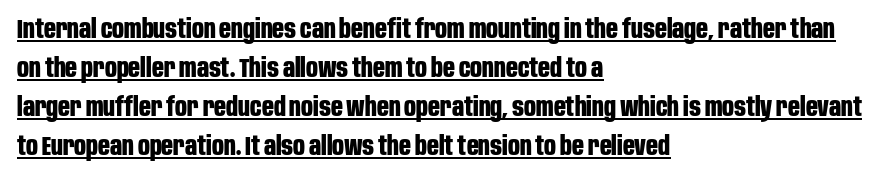
The rendering keeps characters at their native spacing. Italic? Not at all — the glyphs are vertical. Emphasis is given by a line drawn under the lettering. Rows of type keep a routine distance in the vertical direction. Casual observation: everything's shoved over to the left.
